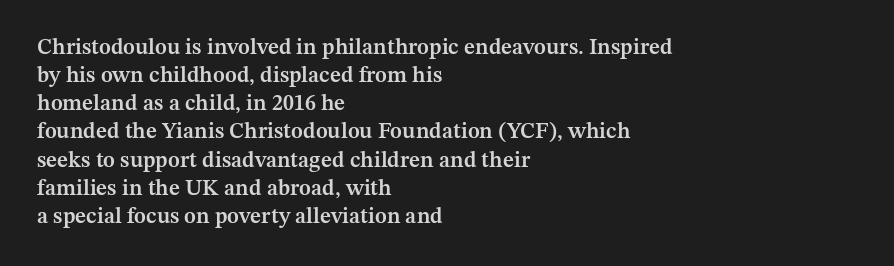
The image shows 22 px text type, upright; set left-aligned, normal line spacing (1.28x), normal letter spacing, not underlined.
